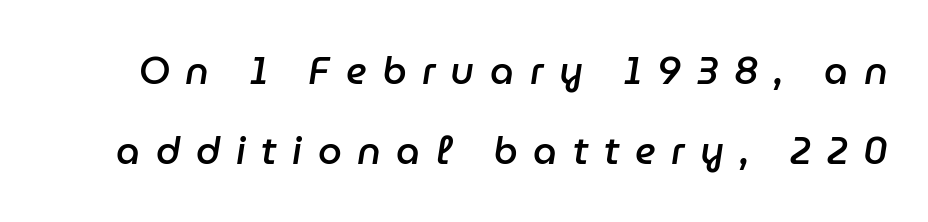
The image shows 38 px semibold type, italic (leaning right); set loose line spacing (2.11x), unusually wide letter spacing (+0.41 em), not underlined; low stroke contrast and a medium x-height.
